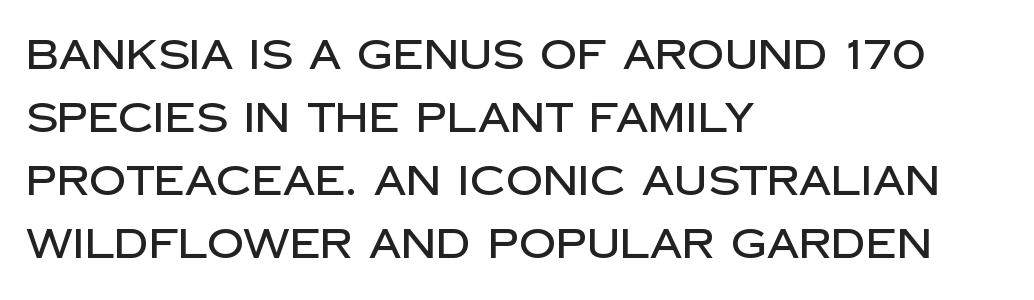
Reading down the block, your eye returns to a fixed left position each line. A typesetter would call this proportional, since set widths differ per character. The rendering keeps characters at their native spacing. The font family rendered here belongs to the sans-serif group. Is there any slant? The stems are plumb.
